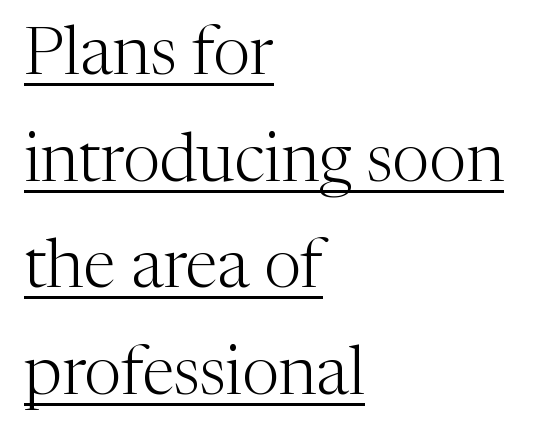
The image shows 67 px light serif type, upright; set left-aligned, normal line spacing (1.59x), normal letter spacing, underlined; medium stroke contrast and a medium x-height.
